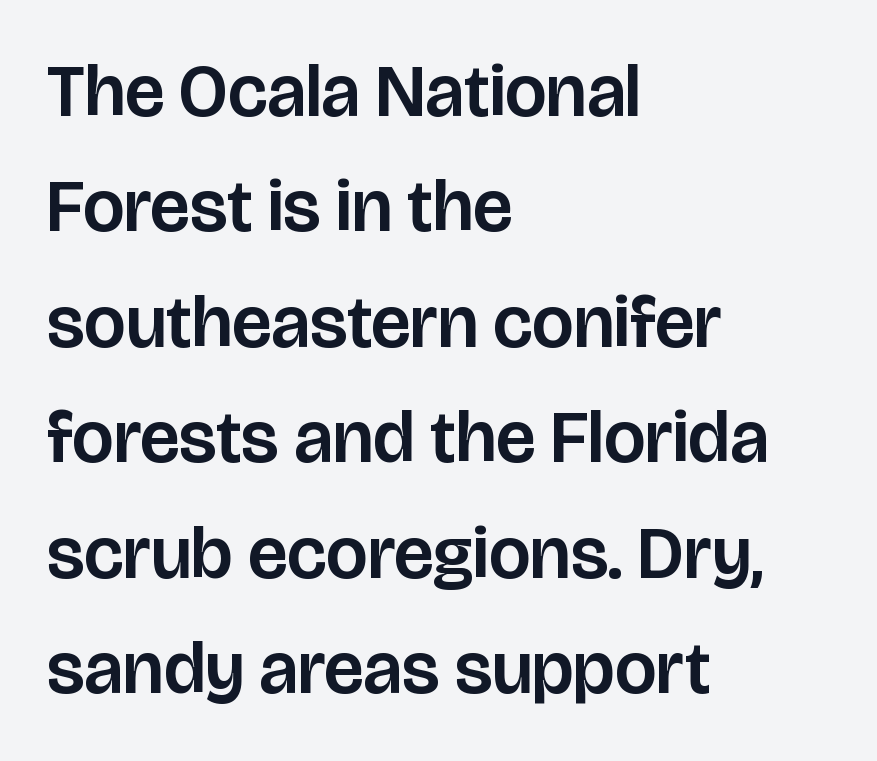
Q: Is the text italic (slanted)? A: No, it is upright.
Q: Is the typeface a serif or a sans-serif typeface? A: Sans-serif.
Q: Is the text underlined? A: No.
Q: How is the paragraph aligned? A: Left-aligned.
Q: Is the spacing between letters normal or unusually wide? A: Normal.
Q: Is the spacing between lines tight, normal or loose? A: Normal.
Q: Width (condensed, normal, or wide)? A: Normal.
Q: Stroke contrast? A: Low.
Q: x-height? A: Large.
Q: Monospaced? A: No.
